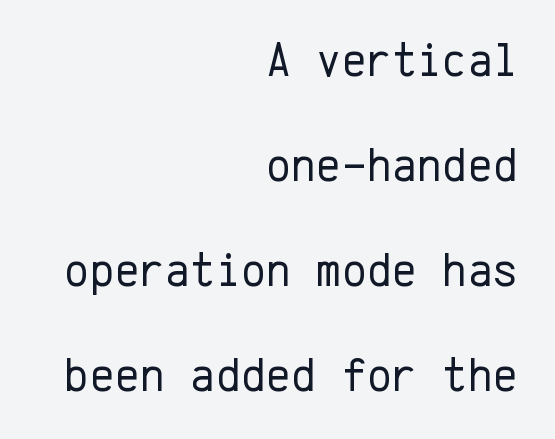
Q: Is the text bold? A: No.
Q: Is the text italic (slanted)? A: No, it is upright.
Q: Is the typeface a serif or a sans-serif typeface? A: Sans-serif.
Q: Is the text underlined? A: No.
Q: How is the paragraph aligned? A: Right-aligned.
Q: Is the spacing between letters normal or unusually wide? A: Normal.
Q: Is the spacing between lines tight, normal or loose? A: Loose.
Q: Width (condensed, normal, or wide)? A: Normal.
Q: Stroke contrast? A: Low.
Q: x-height? A: Medium.
Q: Monospaced? A: Yes.
